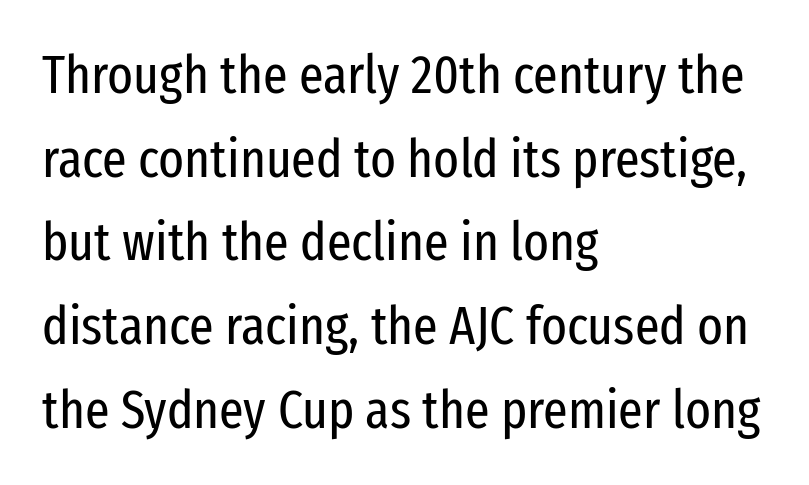
{"serif": "no", "italic": "no", "bold": "no", "weight": "regular", "width": "condensed", "stroke_contrast": "low", "x_height": "medium", "monospaced": "no", "underline": "no", "align": "left", "line_spacing": "normal", "line_spacing_ratio": 1.55, "letter_spacing": "normal", "letter_spacing_em": 0.0, "glyph_px": 54}
